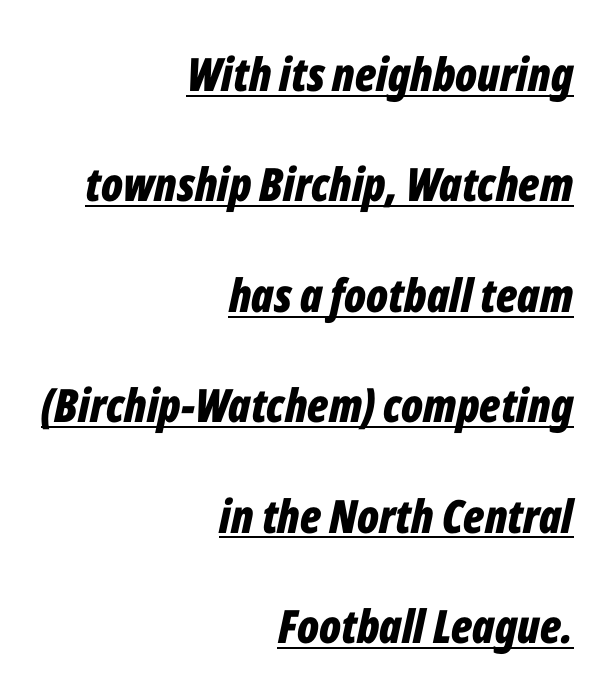
The image shows 46 px bold, condensed type, italic (leaning right); set right-aligned, loose line spacing (2.4x), normal letter spacing, underlined; low stroke contrast and a medium x-height.
